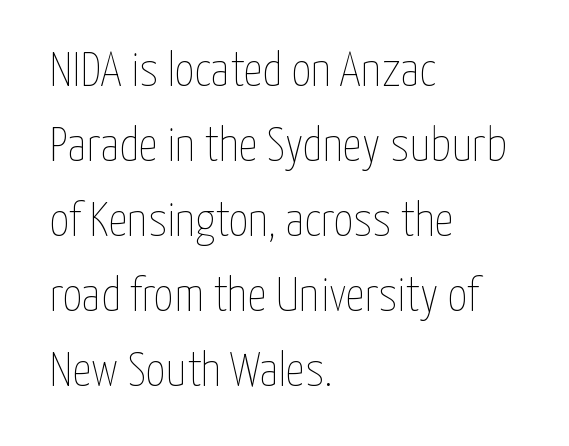
Q: Is the text bold? A: No.
Q: Is the text italic (slanted)? A: No, it is upright.
Q: Is the text underlined? A: No.
Q: How is the paragraph aligned? A: Left-aligned.
Q: Is the spacing between letters normal or unusually wide? A: Normal.
Q: Is the spacing between lines tight, normal or loose? A: Normal.
Q: Width (condensed, normal, or wide)? A: Condensed.
Q: Stroke contrast? A: Low.
Q: x-height? A: Medium.
Q: Monospaced? A: No.
